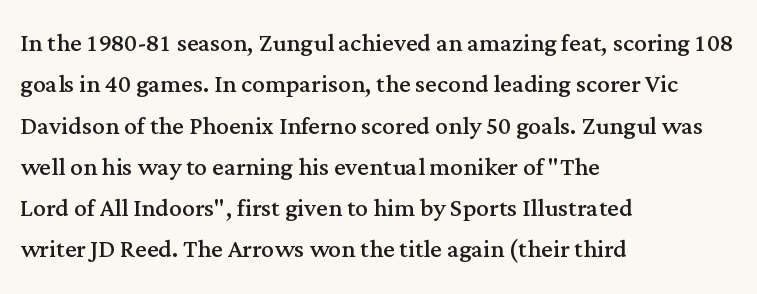
{"serif": "yes", "italic": "no", "bold": "no", "weight": "regular", "width": "normal", "stroke_contrast": "medium", "x_height": "medium", "monospaced": "no", "underline": "no", "align": "left", "line_spacing": "normal", "line_spacing_ratio": 1.29, "letter_spacing": "normal", "letter_spacing_em": 0.0, "glyph_px": 32}
